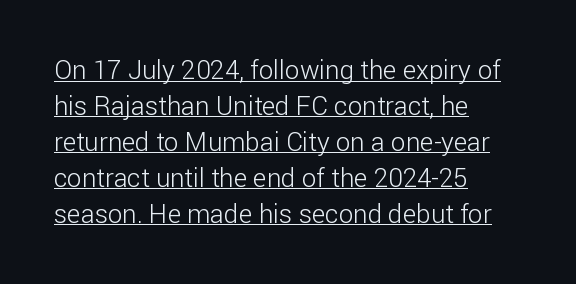
Q: Is the text bold? A: No.
Q: Is the text italic (slanted)? A: No, it is upright.
Q: Is the text underlined? A: Yes.
Q: How is the paragraph aligned? A: Left-aligned.
Q: Is the spacing between letters normal or unusually wide? A: Normal.
Q: Is the spacing between lines tight, normal or loose? A: Normal.
